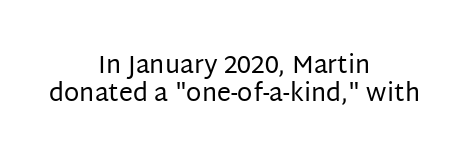
{"italic": "no", "bold": "no", "underline": "no", "align": "center", "line_spacing": "tight", "line_spacing_ratio": 1.13, "letter_spacing": "normal", "letter_spacing_em": 0.0, "glyph_px": 25}
